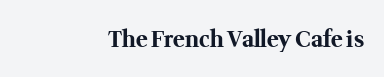
Glyph-to-glyph distance matches everyday printed text. Anything drawn beneath the words? Only blank space. Notice how the passage keeps a crisp vertical edge on the right only. The typesetting leans heavy: a genuine bold.
